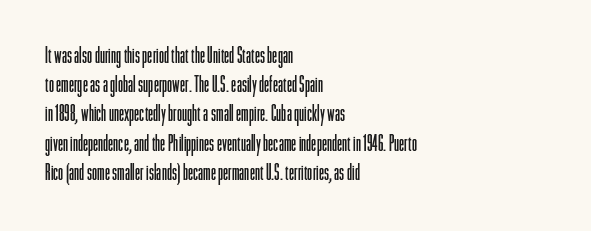
Q: Is the text bold? A: No.
Q: Is the text italic (slanted)? A: No, it is upright.
Q: Is the text underlined? A: No.
Q: How is the paragraph aligned? A: Left-aligned.
Q: Is the spacing between letters normal or unusually wide? A: Normal.
Q: Is the spacing between lines tight, normal or loose? A: Normal.
